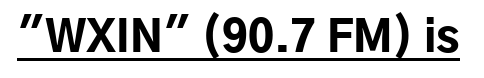
The line texture is even and compact thanks to regular tracking. Each letter's strokes conclude bluntly, with no projecting serifs. Ordinary non-slanted type is in use. Stroke thickness is high; the sample reads as a true bold. The passage shown is typed in a proportional face where columns would drift.
